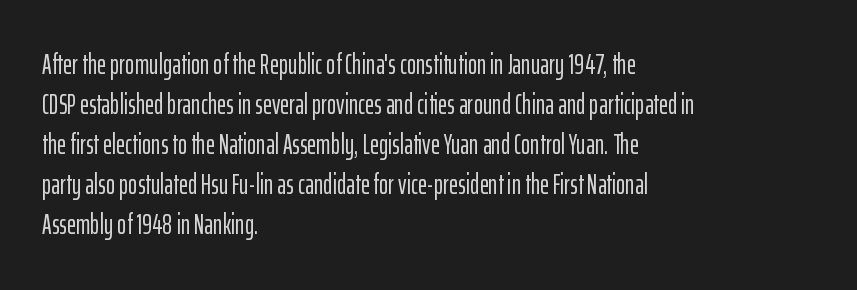
{"serif": "no", "italic": "no", "width": "condensed", "stroke_contrast": "low", "x_height": "medium", "monospaced": "no", "underline": "no", "align": "left", "line_spacing": "normal", "line_spacing_ratio": 1.43, "letter_spacing": "normal", "letter_spacing_em": 0.0, "glyph_px": 28}
